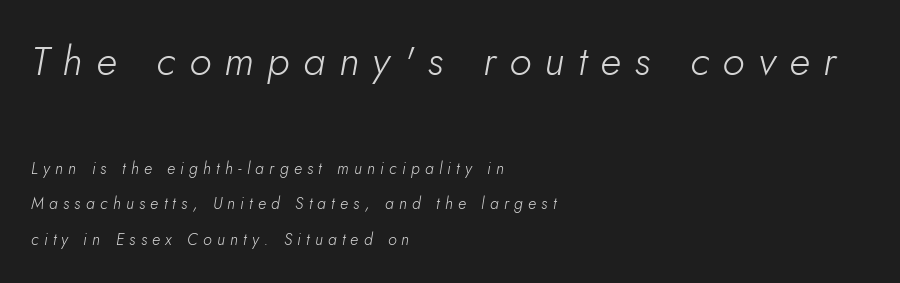
{"italic": "yes", "lean": "right", "slant_degrees": 5, "bold": "no", "weight": "light", "width": "normal", "stroke_contrast": "low", "x_height": "small", "monospaced": "no", "underline": "no", "align": "left", "line_spacing": "loose", "line_spacing_ratio": 2.24, "letter_spacing": "wide", "letter_spacing_em": 0.33, "larger_block": "first", "size_ratio": 2.56, "glyph_px": 41}
